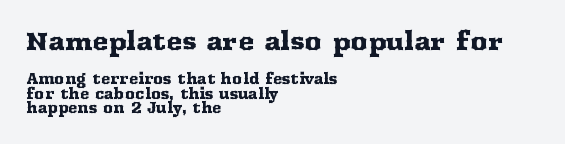
A student would notice the top passage is typeset larger than what follows. The paragraph shown leans on its left margin. Reading down the column, the eye jumps only a short way to each next line. Each row of text sits above clean, open space. Posture: upright roman.
